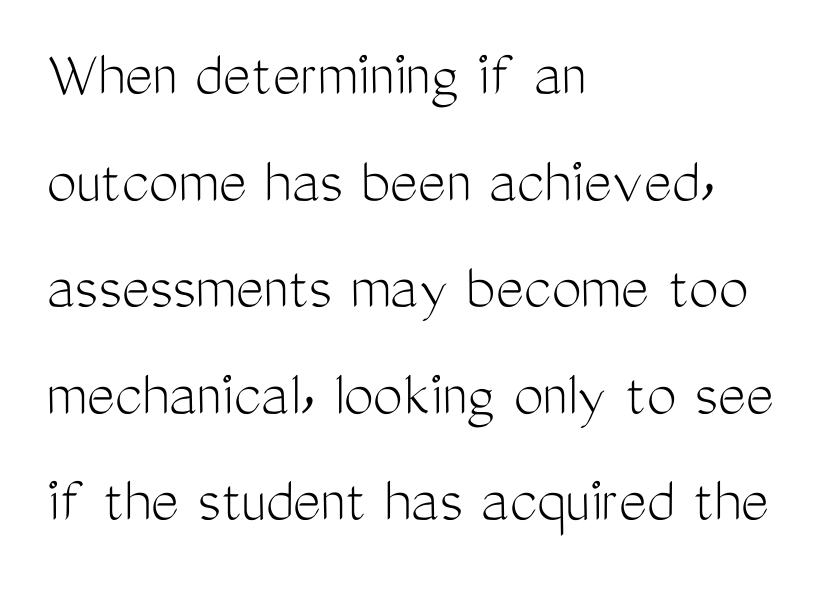
The image shows 67 px light, condensed sans-serif type, upright; set left-aligned, normal line spacing (1.59x), normal letter spacing, not underlined; medium stroke contrast and a medium x-height.
